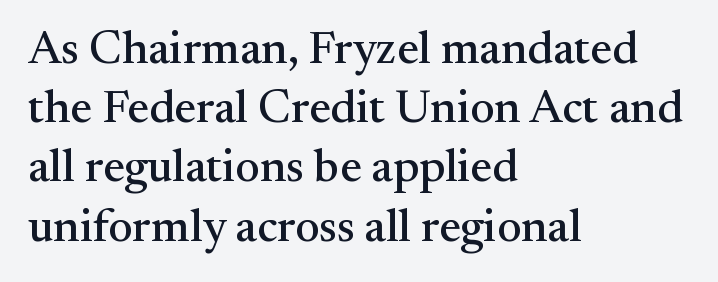
The image shows 47 px serif type, upright; set left-aligned, normal line spacing (1.26x), normal letter spacing, not underlined; medium stroke contrast and a small x-height.
